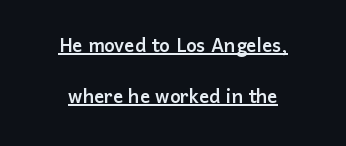
This is the regular roman posture of the typeface. Which margin do the lines hug? Neither — every line sits in the middle. These characters rest on top of a visible drawn line. Observe the ordinary spacing: letters are neighbours, not strangers.
